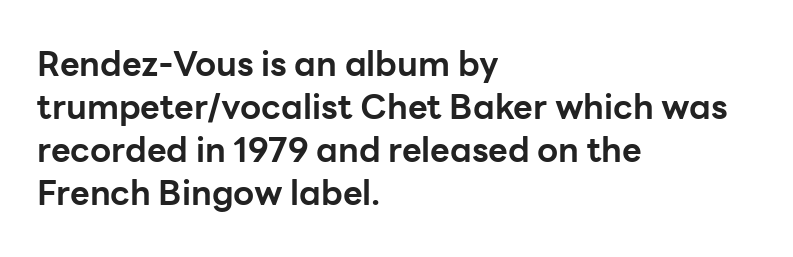
{"serif": "no", "italic": "no", "bold": "yes", "weight": "bold", "width": "normal", "stroke_contrast": "low", "x_height": "medium", "monospaced": "no", "underline": "no", "align": "left", "line_spacing": "normal", "line_spacing_ratio": 1.26, "letter_spacing": "normal", "letter_spacing_em": 0.0, "glyph_px": 34}
